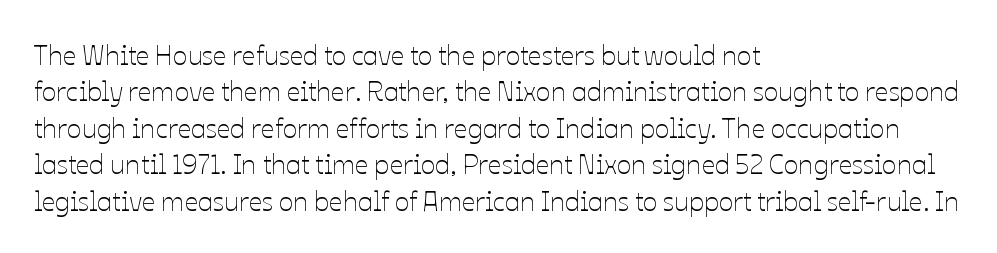
Upright lettering throughout. Reading down the column, the eye jumps a familiar distance to each next line. The typesetting does not lean heavy: it is not bold. Horizontal alignment here is leftward, the default for most running prose. The space directly below the letters is spotless. Glyph-to-glyph distance matches everyday printed text.
